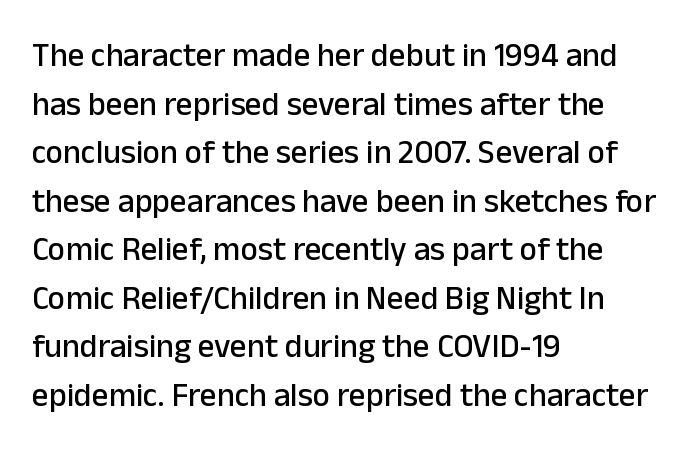
Q: Is the text italic (slanted)? A: No, it is upright.
Q: Is the typeface a serif or a sans-serif typeface? A: Sans-serif.
Q: Is the text underlined? A: No.
Q: How is the paragraph aligned? A: Left-aligned.
Q: Is the spacing between letters normal or unusually wide? A: Normal.
Q: Is the spacing between lines tight, normal or loose? A: Normal.
Q: Width (condensed, normal, or wide)? A: Normal.
Q: Stroke contrast? A: Low.
Q: x-height? A: Medium.
Q: Monospaced? A: No.
